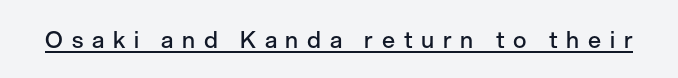
Nope, not italic — everything's standing straight. Compared with undecorated copy, this sample adds a rule below the words. You could only call the tracking loose — the letters float apart. Weight: semibold (demi).
